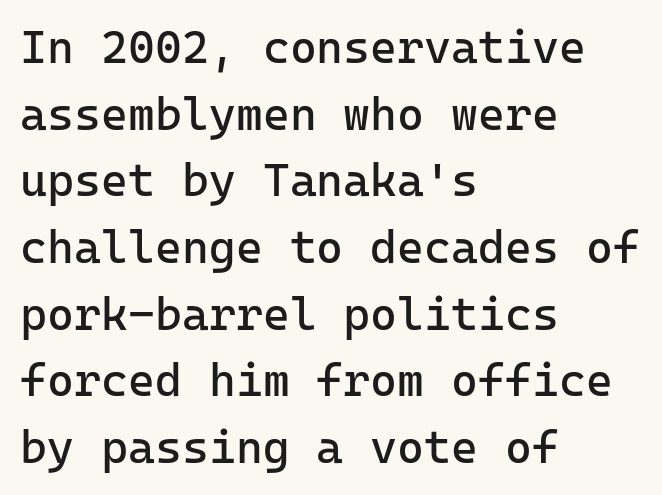
{"serif": "no", "italic": "no", "bold": "no", "weight": "regular", "width": "normal", "stroke_contrast": "low", "x_height": "medium", "monospaced": "yes", "underline": "no", "align": "left", "line_spacing": "normal", "line_spacing_ratio": 1.45, "letter_spacing": "normal", "letter_spacing_em": 0.0, "glyph_px": 46}
